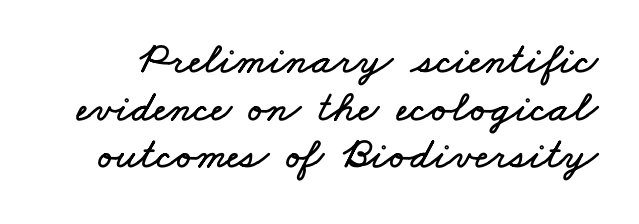
The image shows 45 px wide type; set tight line spacing (1.06x), normal letter spacing, not underlined; low stroke contrast and a small x-height.
